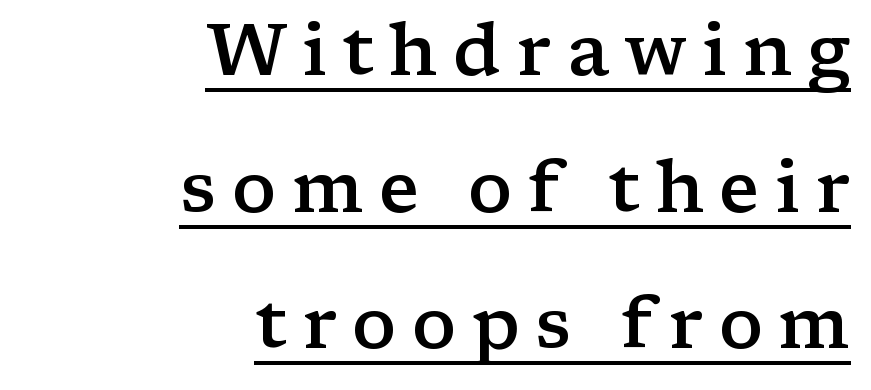
The image shows 73 px semibold, wide serif type, upright; set right-aligned, line spacing 1.87x, unusually wide letter spacing (+0.21 em), underlined; low stroke contrast and a medium x-height.
